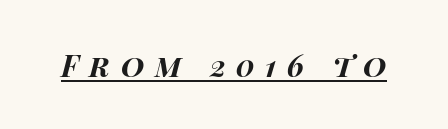
Spacing verdict: proportional, widths tailored to each character. You'd pick this weight for a headline — it's a proper bold. Observe the wide spacing: letters keep a clear distance from each other. When letters slant like this, we call the style italic. The typesetter has applied underlining to the passage shown.
